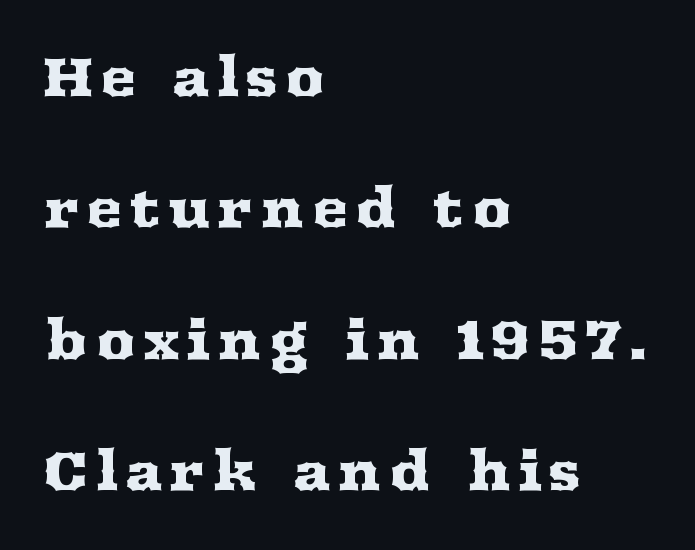
The image shows 55 px wide serif type, upright; set left-aligned, loose line spacing (2.39x), not underlined; medium stroke contrast and a medium x-height.
